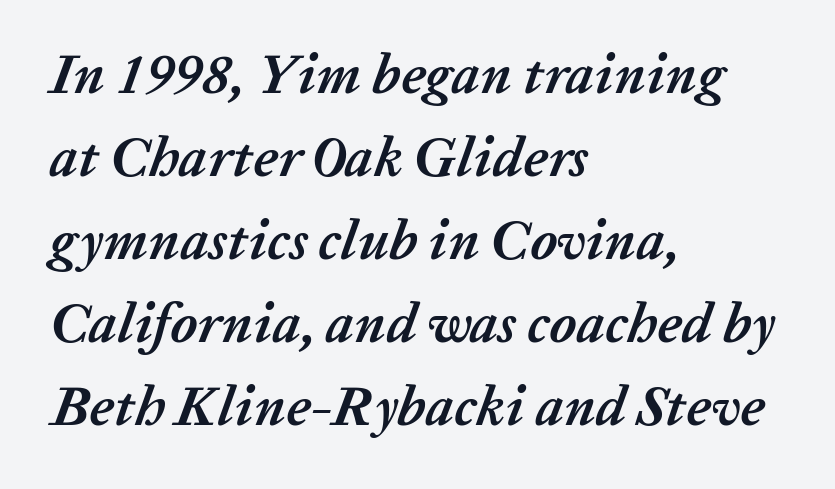
{"italic": "yes", "lean": "right", "slant_degrees": 20, "bold": "yes", "weight": "semibold", "width": "normal", "stroke_contrast": "low", "x_height": "medium", "monospaced": "no", "underline": "no", "align": "left", "line_spacing": "normal", "line_spacing_ratio": 1.48, "letter_spacing": "normal", "letter_spacing_em": 0.0, "glyph_px": 56}
